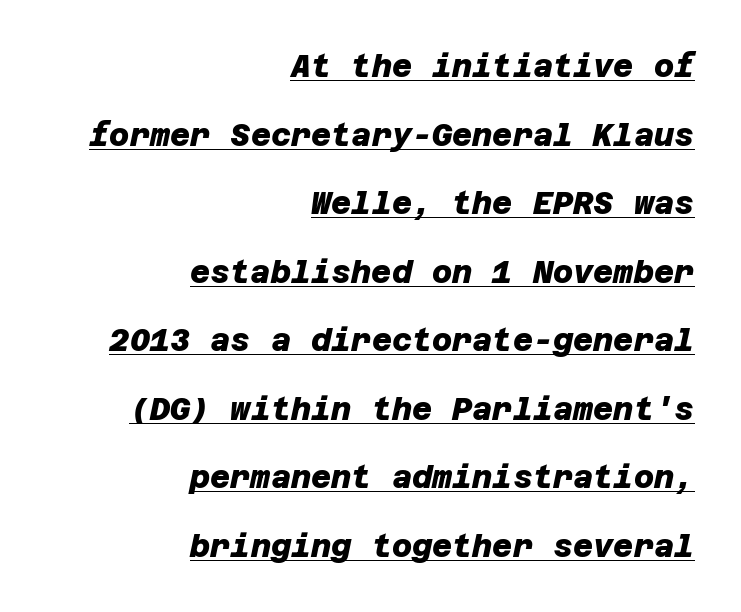
Q: Is the text bold? A: Yes.
Q: Is the typeface a serif or a sans-serif typeface? A: Sans-serif.
Q: Is the text underlined? A: Yes.
Q: How is the paragraph aligned? A: Right-aligned.
Q: Is the spacing between letters normal or unusually wide? A: Normal.
Q: Is the spacing between lines tight, normal or loose? A: Loose.
Q: Width (condensed, normal, or wide)? A: Normal.
Q: Stroke contrast? A: Low.
Q: x-height? A: Large.
